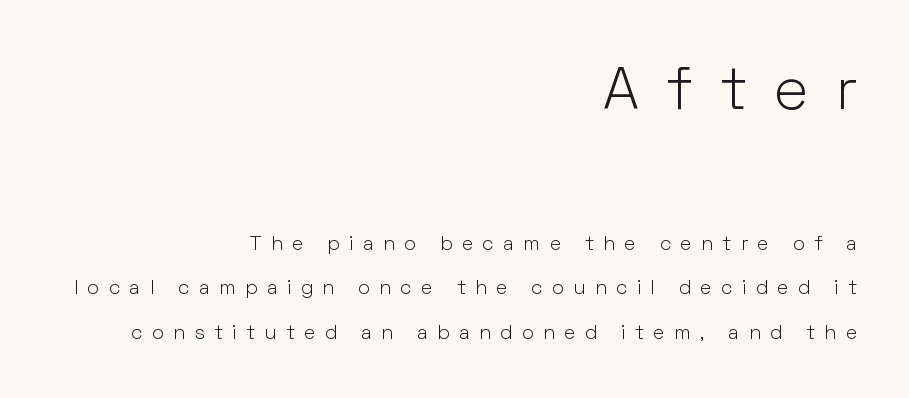
The block sitting higher on the canvas is the one with enlarged characters. You can tell from the bare stems that sans-serif type was used. Descenders are the only things crossing below the line. Heft: none added — not bold. These lines are rendered in a variable-pitch font. The horizontal fit of the characters is loose and conspicuously gappy.
